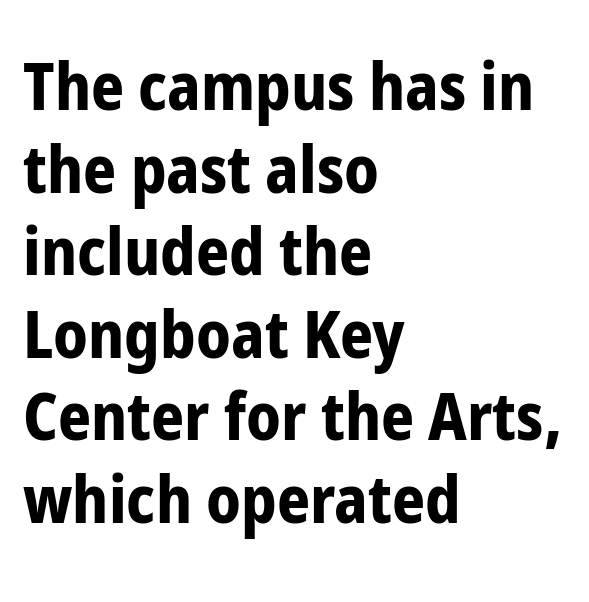
Q: Is the text bold? A: Yes.
Q: Is the text italic (slanted)? A: No, it is upright.
Q: Is the typeface a serif or a sans-serif typeface? A: Sans-serif.
Q: Is the text underlined? A: No.
Q: How is the paragraph aligned? A: Left-aligned.
Q: Is the spacing between letters normal or unusually wide? A: Normal.
Q: Is the spacing between lines tight, normal or loose? A: Normal.
Q: Width (condensed, normal, or wide)? A: Condensed.
Q: Stroke contrast? A: Low.
Q: x-height? A: Medium.
Q: Monospaced? A: No.
